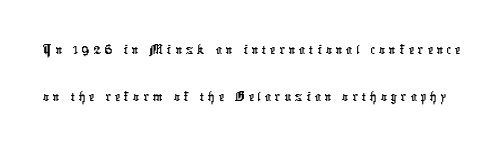
{"serif": "no", "width": "condensed", "stroke_contrast": "low", "x_height": "medium", "monospaced": "no", "underline": "no", "line_spacing": "normal", "line_spacing_ratio": 1.52, "glyph_px": 31}
